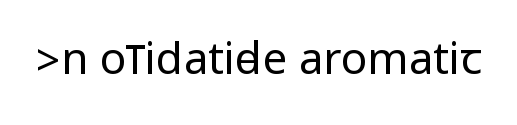
Q: Is the text bold? A: No.
Q: Is the text italic (slanted)? A: No, it is upright.
Q: Is the typeface a serif or a sans-serif typeface? A: Sans-serif.
Q: Is the text underlined? A: No.
Q: Is the spacing between letters normal or unusually wide? A: Normal.
Q: Width (condensed, normal, or wide)? A: Condensed.
Q: Stroke contrast? A: Low.
